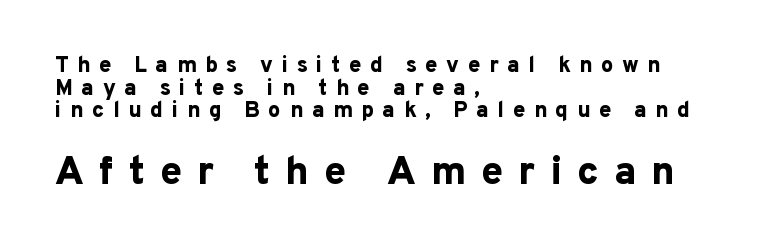
Q: Is the text bold? A: Yes.
Q: Is the text italic (slanted)? A: No, it is upright.
Q: Is the typeface a serif or a sans-serif typeface? A: Sans-serif.
Q: Is the text underlined? A: No.
Q: How is the paragraph aligned? A: Left-aligned.
Q: Is the spacing between letters normal or unusually wide? A: Unusually wide.
Q: Is the spacing between lines tight, normal or loose? A: Tight.
Q: Which block of text is set in a larger size, the first (top) or the second (bottom)? A: The second (bottom) one.
Q: Width (condensed, normal, or wide)? A: Normal.
Q: Stroke contrast? A: Low.
Q: x-height? A: Medium.
Q: Monospaced? A: No.
